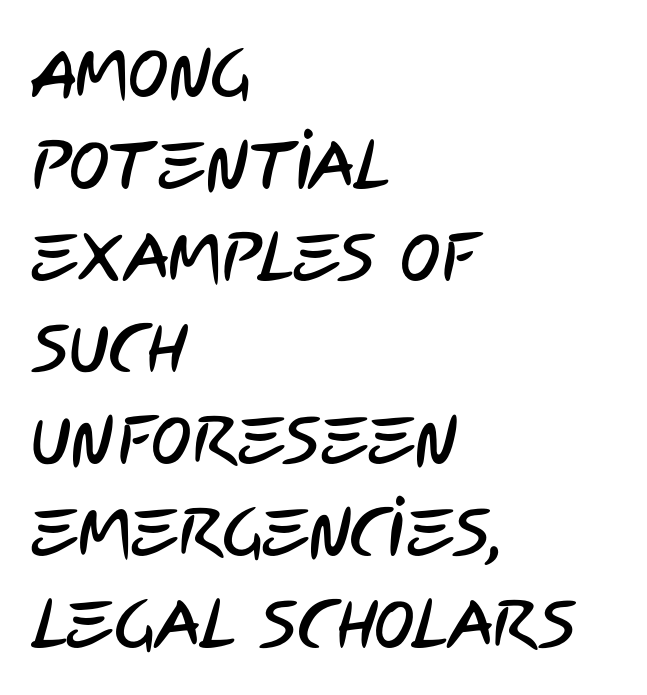
{"serif": "no", "width": "condensed", "stroke_contrast": "low", "x_height": "large", "monospaced": "no", "underline": "no", "align": "left", "line_spacing": "normal", "line_spacing_ratio": 1.35, "letter_spacing": "normal", "letter_spacing_em": 0.0, "glyph_px": 68}
